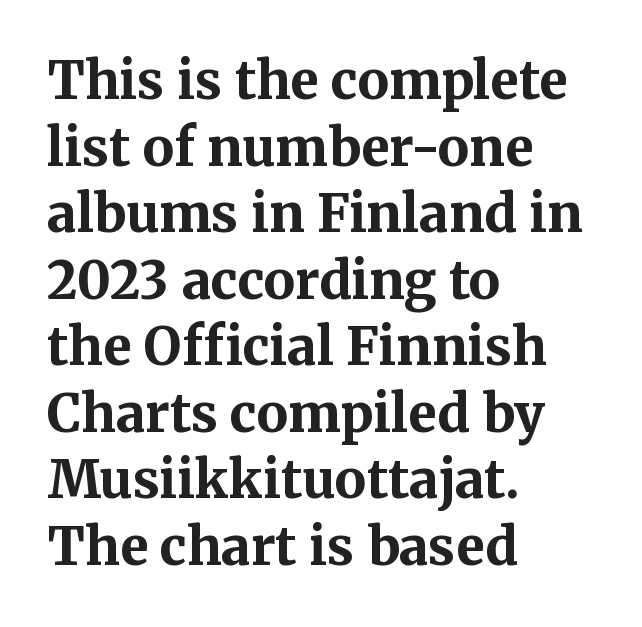
Heavy, bold letterforms. In terms of posture, this sample is upright. Proportional: the letters do not fall into vertical columns. This block has exactly the height ordinary leading produces.
